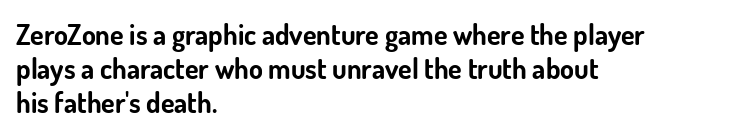
{"serif": "no", "italic": "no", "bold": "yes", "weight": "bold", "width": "normal", "stroke_contrast": "low", "x_height": "small", "monospaced": "no", "underline": "no", "align": "left", "line_spacing_ratio": 1.22, "letter_spacing": "normal", "letter_spacing_em": 0.0, "glyph_px": 28}
